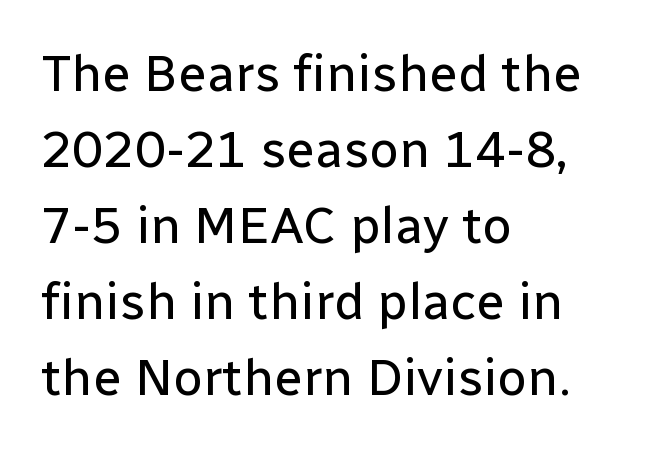
This sample is left-justified, so line endings fall wherever the words run out. When letters stand straight like this, we call the style roman or upright. Baseline-to-baseline distance is the conventional proportion of letter height. Stroke mass is kept to a normal reading level or below.
